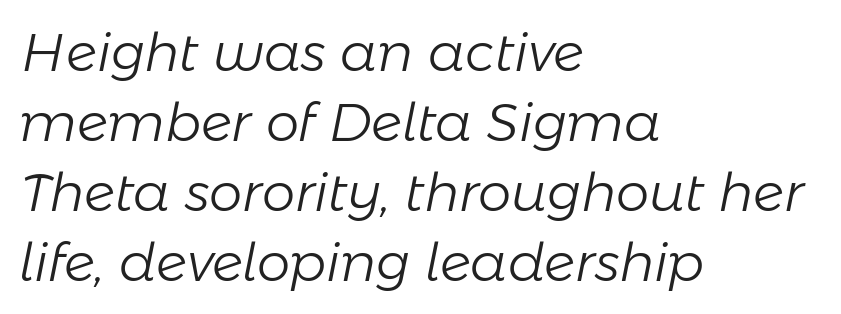
{"italic": "yes", "lean": "right", "slant_degrees": 11, "bold": "no", "weight": "light", "width": "normal", "stroke_contrast": "low", "x_height": "medium", "monospaced": "no", "underline": "no", "align": "left", "line_spacing": "normal", "line_spacing_ratio": 1.32, "letter_spacing": "normal", "letter_spacing_em": 0.0, "glyph_px": 53}
